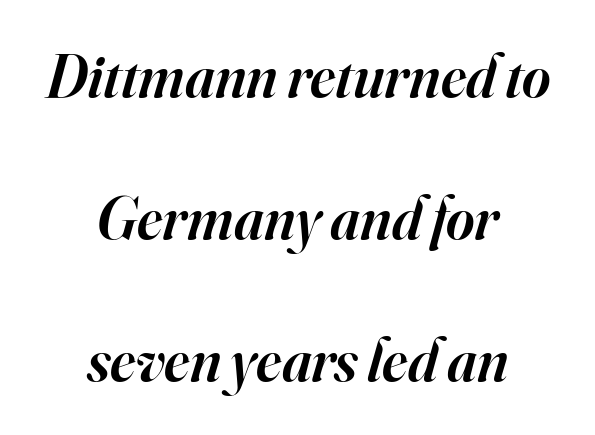
{"serif": "yes", "italic": "yes", "lean": "right", "slant_degrees": 16, "bold": "semi", "weight": "semibold", "width": "normal", "stroke_contrast": "high", "x_height": "small", "monospaced": "no", "underline": "no", "align": "center", "line_spacing": "loose", "line_spacing_ratio": 2.33, "letter_spacing": "normal", "letter_spacing_em": 0.0, "glyph_px": 61}
